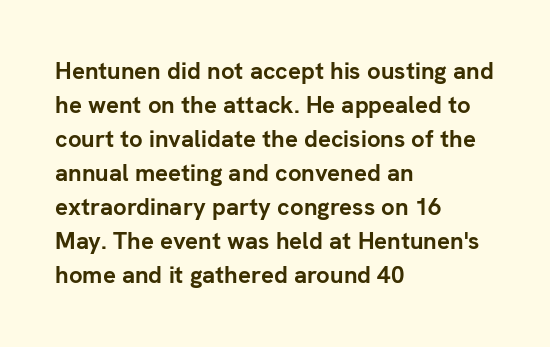
The image shows 24 px bold type, upright; set left-aligned, normal line spacing (1.42x), normal letter spacing, not underlined.
